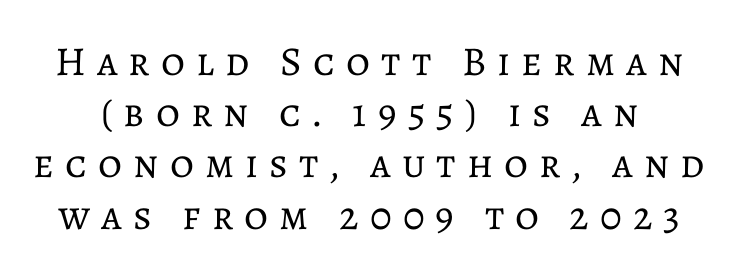
{"italic": "no", "bold": "no", "weight": "regular", "width": "normal", "stroke_contrast": "low", "x_height": "medium", "monospaced": "no", "underline": "no", "line_spacing": "normal", "line_spacing_ratio": 1.25, "letter_spacing": "wide", "letter_spacing_em": 0.27, "glyph_px": 41}
